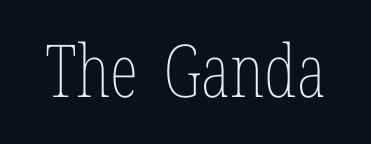
{"italic": "no", "bold": "no", "weight": "thin", "width": "condensed", "stroke_contrast": "low", "x_height": "medium", "monospaced": "no", "underline": "no", "letter_spacing": "normal", "letter_spacing_em": 0.0, "glyph_px": 73}
